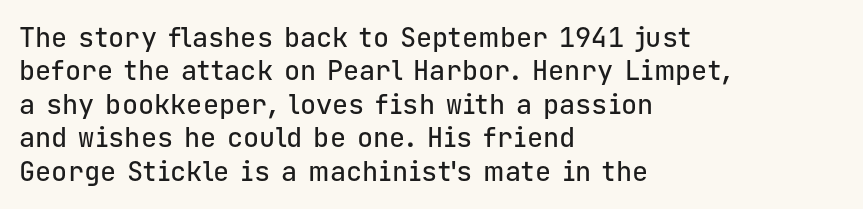
The image shows 27 px text type, upright; set left-aligned, line spacing 1.24x, normal letter spacing, not underlined.
